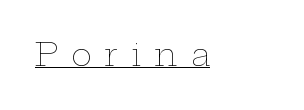
The image shows 31 px thin, wide type, upright; set left-aligned, unusually wide letter spacing (+0.42 em), underlined; low stroke contrast and a medium x-height.
